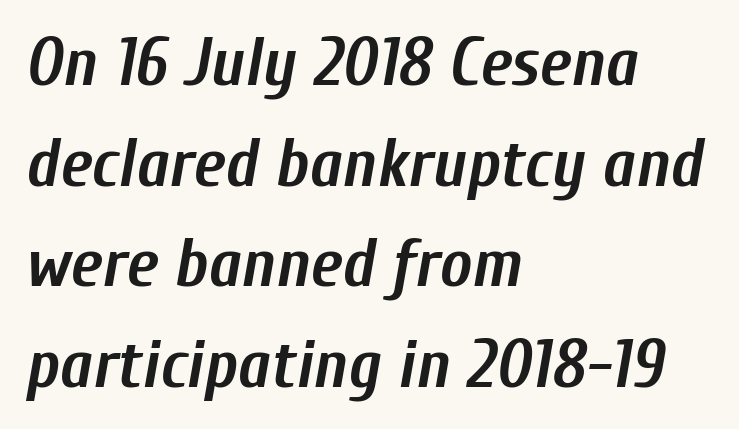
Q: Is the text bold? A: Yes.
Q: Is the text italic (slanted)? A: Yes, it leans right by about 10 degrees.
Q: Is the text underlined? A: No.
Q: How is the paragraph aligned? A: Left-aligned.
Q: Is the spacing between letters normal or unusually wide? A: Normal.
Q: Is the spacing between lines tight, normal or loose? A: Normal.
Q: Width (condensed, normal, or wide)? A: Condensed.
Q: Stroke contrast? A: Low.
Q: x-height? A: Medium.
Q: Monospaced? A: No.
